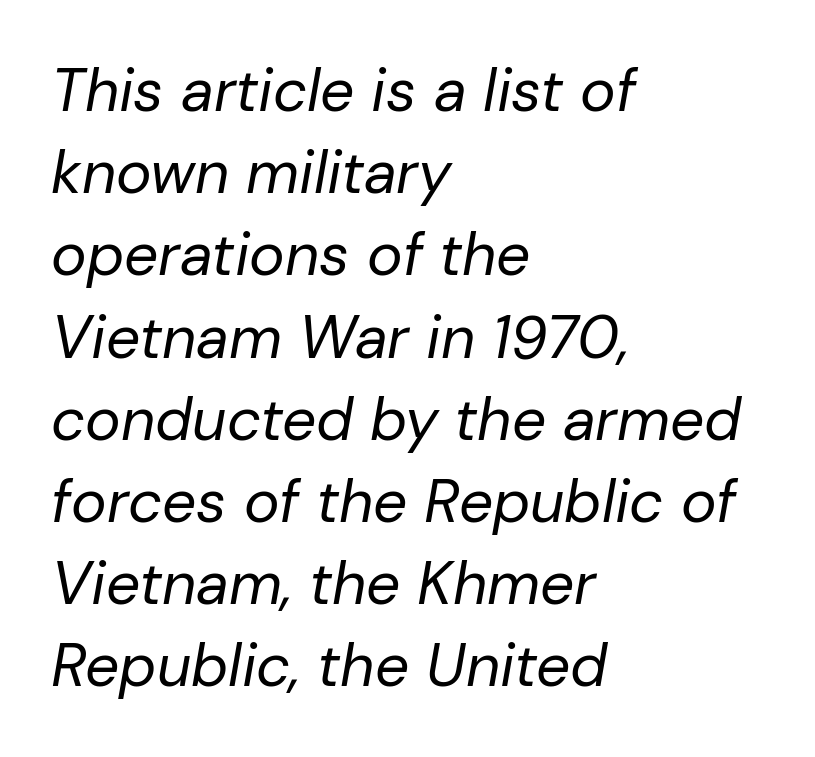
This sample has the flowing, uneven cadence of proportional lettering. Underline: absent. This sample is left-justified, so line endings fall wherever the words run out. The rendering uses a moderate line-height, typical for paragraphs.
